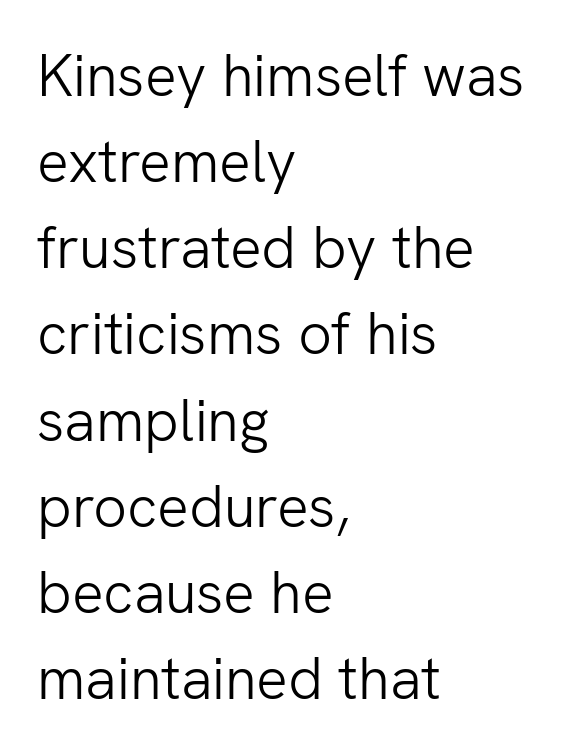
Q: Is the text bold? A: No.
Q: Is the text italic (slanted)? A: No, it is upright.
Q: Is the typeface a serif or a sans-serif typeface? A: Sans-serif.
Q: Is the text underlined? A: No.
Q: How is the paragraph aligned? A: Left-aligned.
Q: Is the spacing between letters normal or unusually wide? A: Normal.
Q: Is the spacing between lines tight, normal or loose? A: Normal.
Q: Width (condensed, normal, or wide)? A: Normal.
Q: Stroke contrast? A: Low.
Q: x-height? A: Medium.
Q: Monospaced? A: No.
